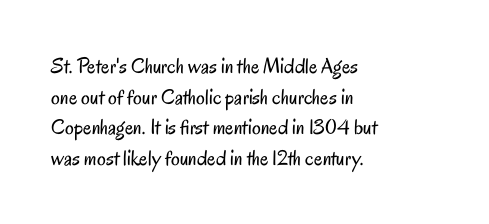
{"italic": "no", "bold": "no", "underline": "no", "align": "left", "line_spacing": "normal", "line_spacing_ratio": 1.39, "letter_spacing": "normal", "letter_spacing_em": 0.0, "glyph_px": 22}
